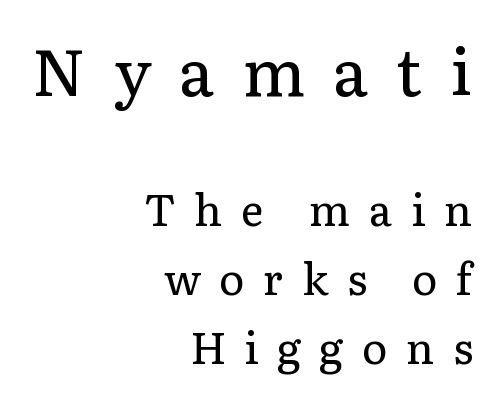
The image shows 65 px regular-weight serif type, upright; set right-aligned, normal line spacing (1.6x), unusually wide letter spacing (+0.43 em), not underlined; the first (top) block is 1.51x larger; low stroke contrast and a medium x-height.
